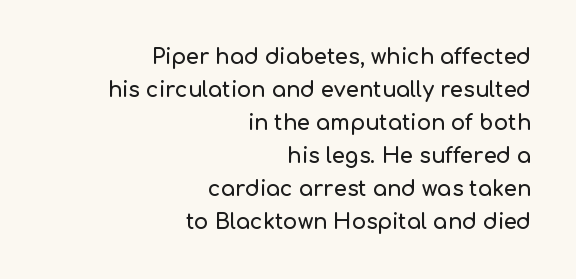
{"italic": "no", "underline": "no", "align": "right", "line_spacing": "normal", "line_spacing_ratio": 1.57, "letter_spacing": "normal", "letter_spacing_em": 0.0, "glyph_px": 21}
